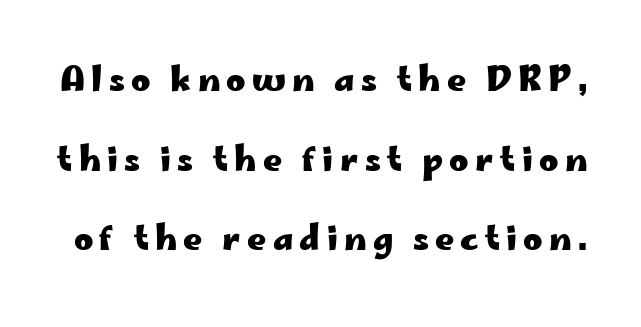
The face used here is a sans, in the tradition of grotesques and geometrics. The glyphs are unaccompanied by any horizontal stroke below them. Posture: upright roman. Is this a fixed-width face? No — the glyphs have proportional, varying widths.
